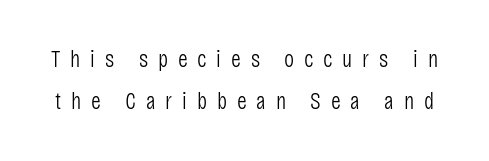
Check under the words: just untouched page. The font is comparable to plain body text, perhaps lighter. The rendering inserts visible extra space after every character. Characters remain perfectly vertical along every line.
